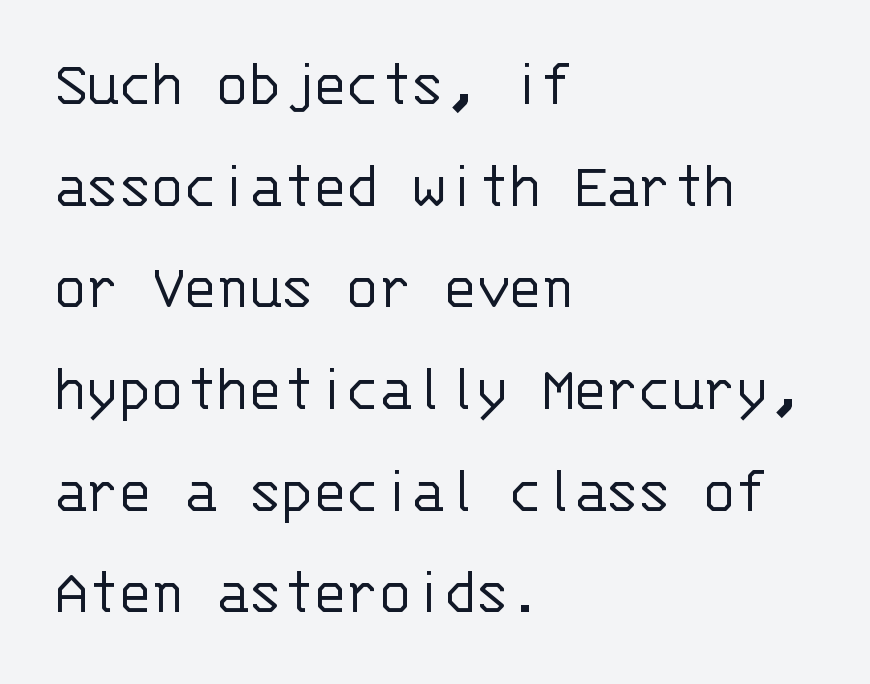
The face used here is monospaced, like something from a code editor. A normal amount of white space separates one row of letters from the next. The type is set solid horizontally, with unmodified tracking. Stems here are at most as thick as an everyday book face.
